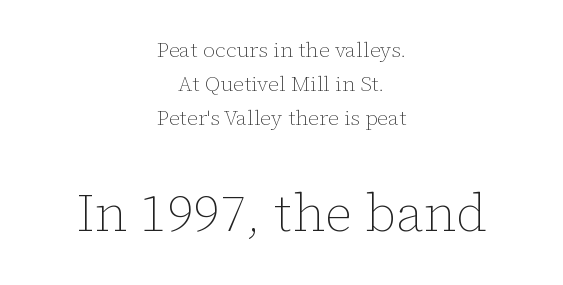
{"italic": "no", "bold": "no", "weight": "thin", "width": "normal", "stroke_contrast": "low", "x_height": "medium", "monospaced": "no", "underline": "no", "align": "center", "line_spacing": "normal", "line_spacing_ratio": 1.63, "letter_spacing": "normal", "letter_spacing_em": 0.0, "larger_block": "second", "size_ratio": 2.48, "glyph_px": 52}
